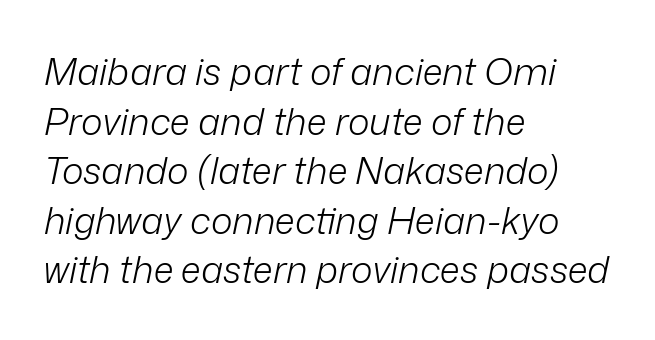
This sample keeps an unexceptional amount of space between lines. Reading down the block, your eye returns to a fixed left position each line. Yep, that's italic — everything's leaning. The rendering uses natural spacing where letterforms have individual widths. This rendering leaves character spacing at its baseline value. The letters look calm and open, with moderate or lighter stems.
